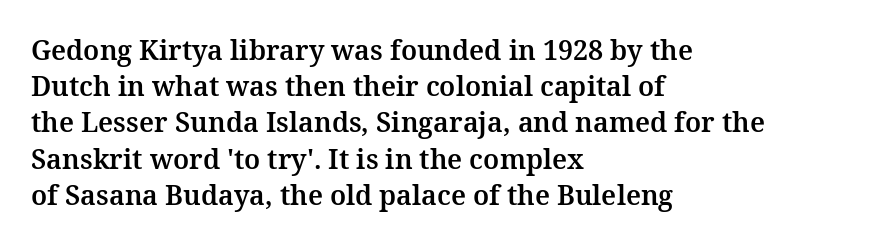
{"italic": "no", "underline": "no", "align": "left", "line_spacing": "normal", "line_spacing_ratio": 1.34, "letter_spacing": "normal", "letter_spacing_em": 0.0, "glyph_px": 27}
